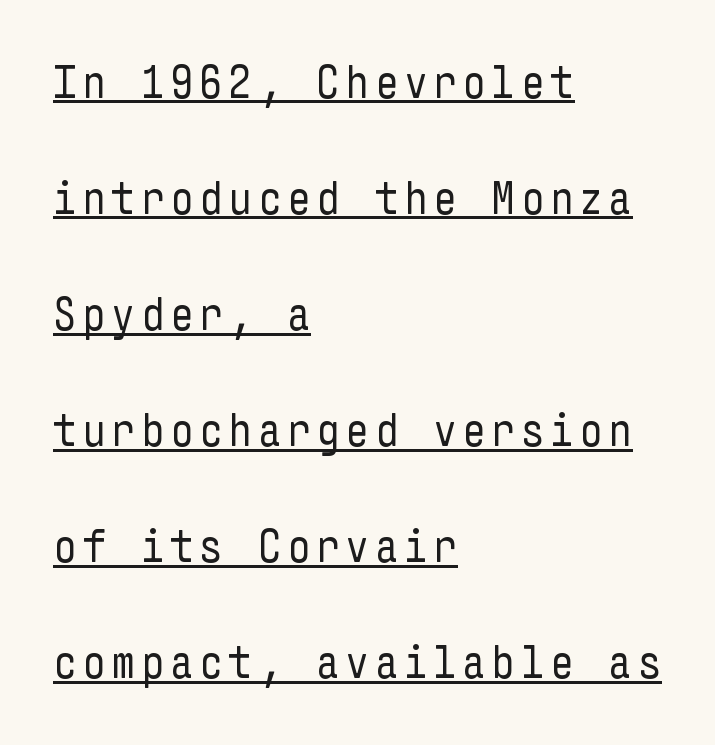
{"serif": "no", "italic": "no", "bold": "no", "weight": "regular", "width": "condensed", "stroke_contrast": "low", "x_height": "medium", "underline": "yes", "align": "left", "line_spacing": "loose", "line_spacing_ratio": 2.47, "glyph_px": 47}
